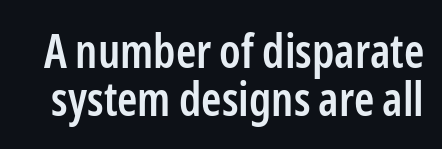
Q: Is the text bold? A: Semi-bold.
Q: Is the text italic (slanted)? A: No, it is upright.
Q: Is the typeface a serif or a sans-serif typeface? A: Sans-serif.
Q: Is the text underlined? A: No.
Q: Is the spacing between letters normal or unusually wide? A: Normal.
Q: Is the spacing between lines tight, normal or loose? A: Tight.
Q: Width (condensed, normal, or wide)? A: Condensed.
Q: Stroke contrast? A: Low.
Q: x-height? A: Medium.
Q: Monospaced? A: No.
